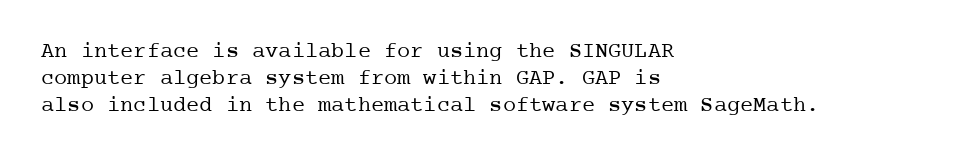
Beneath every word, the page is bare. The lettering holds an erect, upright posture throughout. Caption: face not bold, strokes unweighted. The gaps between neighbouring characters are ordinary and unremarkable.
